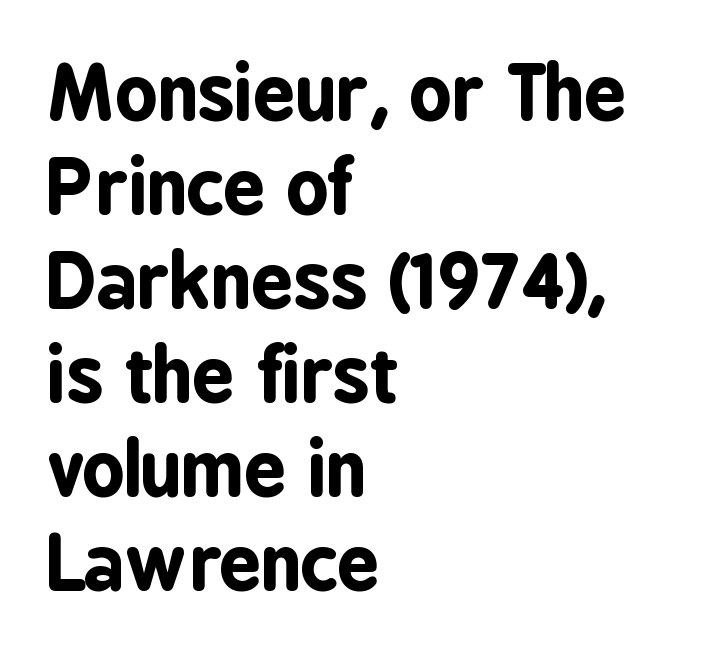
Q: Is the text bold? A: Yes.
Q: Is the text italic (slanted)? A: No, it is upright.
Q: Is the typeface a serif or a sans-serif typeface? A: Sans-serif.
Q: Is the text underlined? A: No.
Q: How is the paragraph aligned? A: Left-aligned.
Q: Is the spacing between letters normal or unusually wide? A: Normal.
Q: Is the spacing between lines tight, normal or loose? A: Normal.
Q: Width (condensed, normal, or wide)? A: Condensed.
Q: Stroke contrast? A: Low.
Q: x-height? A: Medium.
Q: Monospaced? A: No.
